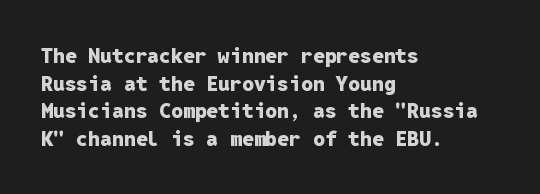
The image shows 21 px bold type, upright; set left-aligned, normal line spacing (1.31x), normal letter spacing, not underlined.
